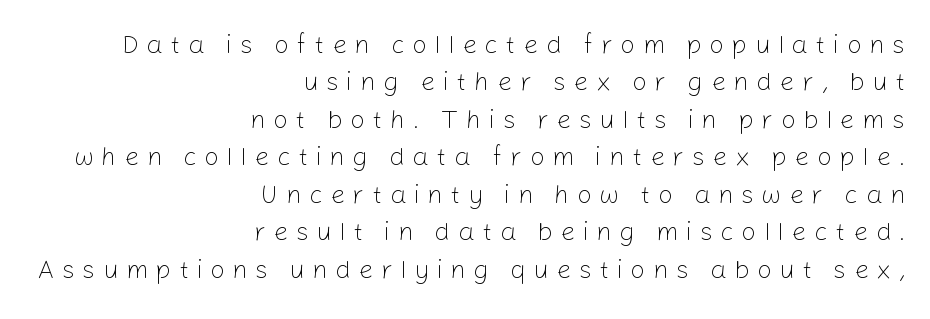
Notice how the stems are strictly vertical — no italics here. One-word summary of the alignment: right. Ink coverage per letter is moderate at most. The gaps between neighbouring characters are conspicuously large.
